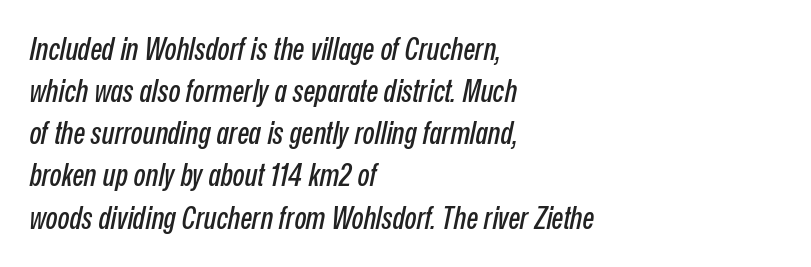
{"italic": "yes", "lean": "right", "slant_degrees": 12, "width": "condensed", "stroke_contrast": "low", "x_height": "medium", "monospaced": "no", "underline": "no", "align": "left", "line_spacing": "normal", "line_spacing_ratio": 1.36, "letter_spacing": "normal", "letter_spacing_em": 0.0, "glyph_px": 31}
